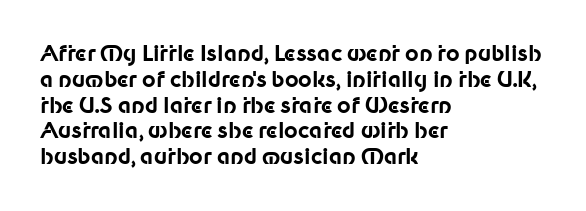
Q: Is the text bold? A: Yes.
Q: Is the text italic (slanted)? A: No, it is upright.
Q: Is the text underlined? A: No.
Q: How is the paragraph aligned? A: Left-aligned.
Q: Is the spacing between letters normal or unusually wide? A: Normal.
